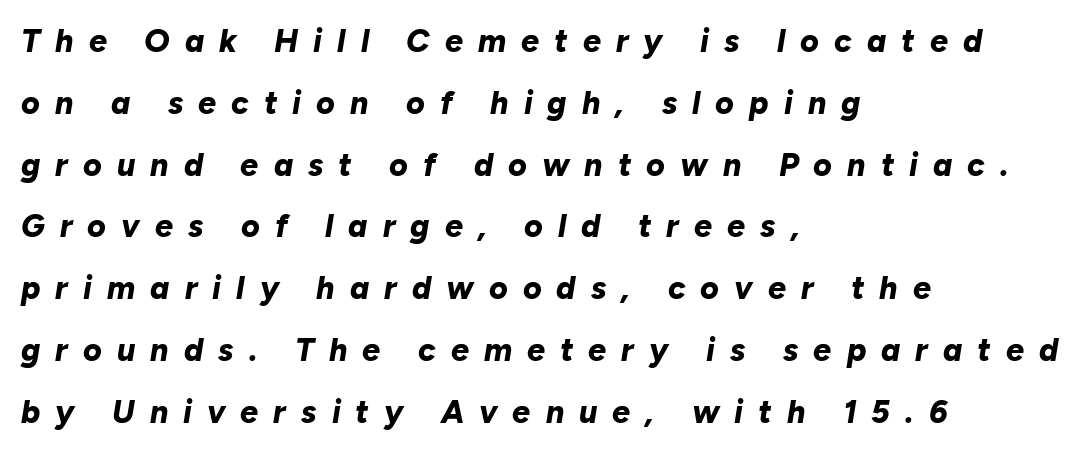
Observe the lean: these are italic letterforms. The sample has been set heavy, in full bold. Has an underline been added? It has not. The rendering uses a large line-height, opening up the rows. Left-aligned paragraph, ragged on the right.
